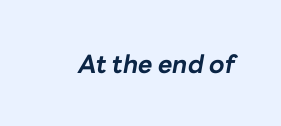
{"italic": "yes", "lean": "right", "slant_degrees": 10, "bold": "yes", "underline": "no", "letter_spacing": "normal", "letter_spacing_em": 0.0, "glyph_px": 25}
